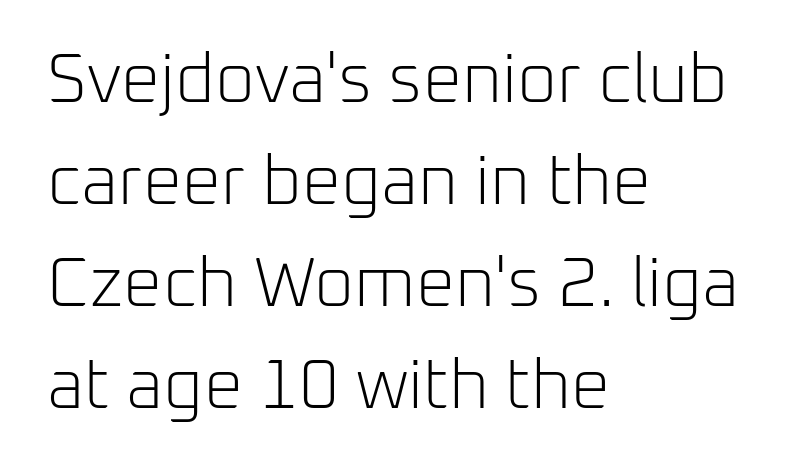
The image shows 69 px light sans-serif type, upright; set left-aligned, normal line spacing (1.48x), normal letter spacing, not underlined; low stroke contrast and a medium x-height.
